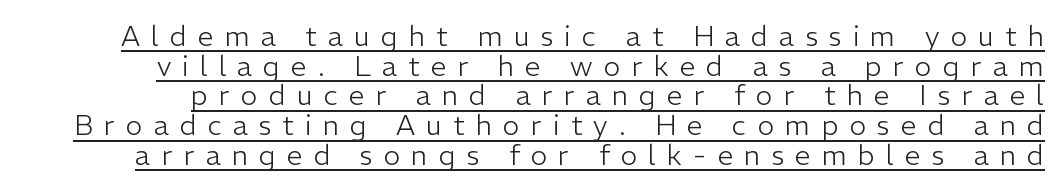
{"serif": "no", "italic": "no", "bold": "no", "weight": "light", "width": "normal", "stroke_contrast": "low", "x_height": "medium", "monospaced": "no", "underline": "yes", "line_spacing": "tight", "line_spacing_ratio": 1.06, "letter_spacing": "wide", "letter_spacing_em": 0.4, "glyph_px": 28}
